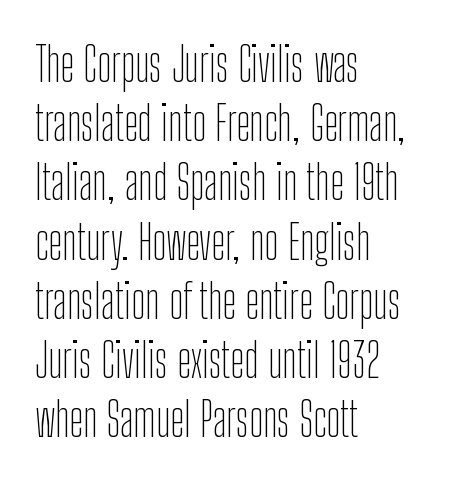
Q: Is the text bold? A: No.
Q: Is the text italic (slanted)? A: No, it is upright.
Q: Is the typeface a serif or a sans-serif typeface? A: Sans-serif.
Q: Is the text underlined? A: No.
Q: How is the paragraph aligned? A: Left-aligned.
Q: Is the spacing between letters normal or unusually wide? A: Normal.
Q: Is the spacing between lines tight, normal or loose? A: Normal.
Q: Width (condensed, normal, or wide)? A: Condensed.
Q: Stroke contrast? A: Low.
Q: x-height? A: Medium.
Q: Monospaced? A: No.
